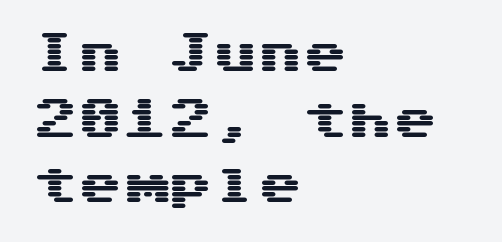
Q: Is the text italic (slanted)? A: No, it is upright.
Q: Is the typeface a serif or a sans-serif typeface? A: Sans-serif.
Q: Is the text underlined? A: No.
Q: How is the paragraph aligned? A: Left-aligned.
Q: Is the spacing between letters normal or unusually wide? A: Normal.
Q: Is the spacing between lines tight, normal or loose? A: Normal.
Q: Width (condensed, normal, or wide)? A: Wide.
Q: Stroke contrast? A: Medium.
Q: x-height? A: Medium.
Q: Monospaced? A: Yes.
